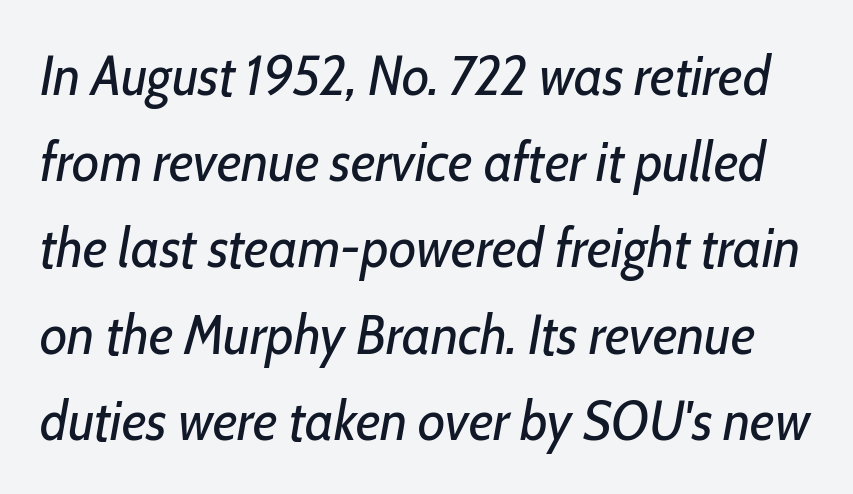
No word sits above an underline. This is oblique type, the kind used for emphasis or titles. Proportional: the letters do not fall into vertical columns. Counters stay open thanks to moderate or lighter strokes.
